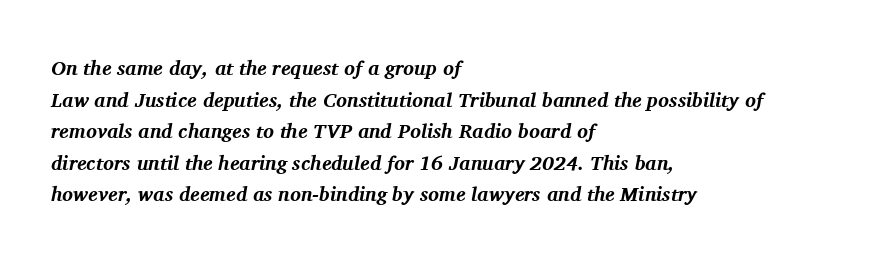
Every letter is thick-stroked: bold, no question. Honestly, the row spacing looks completely unremarkable. Beneath every word, the page is bare. Line starts are locked; line ends wander.
